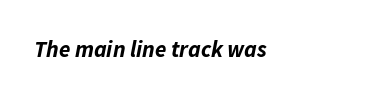
Q: Is the text bold? A: Yes.
Q: Is the text italic (slanted)? A: Yes, it leans right by about 11 degrees.
Q: Is the text underlined? A: No.
Q: Is the spacing between letters normal or unusually wide? A: Normal.
